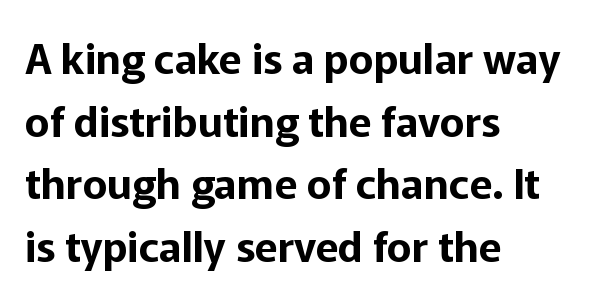
The image shows 42 px sans-serif type, upright; set left-aligned, normal line spacing (1.49x), normal letter spacing, not underlined; low stroke contrast and a medium x-height.
